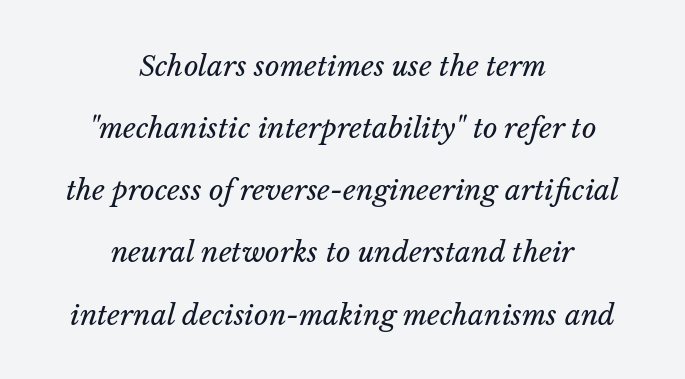
Q: Is the text bold? A: No.
Q: Is the text italic (slanted)? A: Yes, it leans right by about 14 degrees.
Q: Is the text underlined? A: No.
Q: How is the paragraph aligned? A: Centered.
Q: Is the spacing between letters normal or unusually wide? A: Normal.
Q: Is the spacing between lines tight, normal or loose? A: Loose.
Q: Width (condensed, normal, or wide)? A: Normal.
Q: Stroke contrast? A: Low.
Q: x-height? A: Medium.
Q: Monospaced? A: No.
